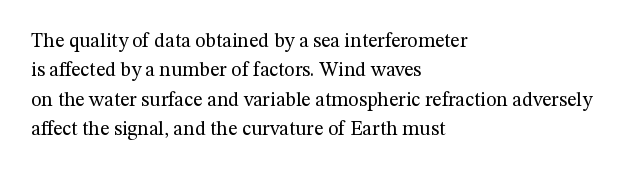
Look at the tracking — it's just the regular setting, nothing added. This sample keeps an unexceptional amount of space between lines. A typesetter would mark this as roman, not italic. Each row of text sits above clean, open space. Ink coverage per letter is moderate at most. This rendering uses left alignment, leaving the right contour irregular.
